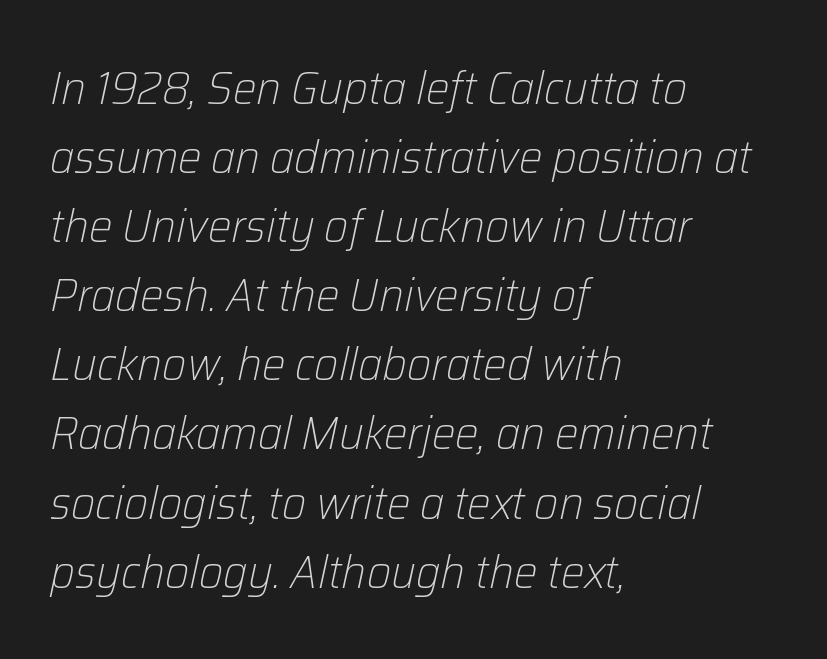
Q: Is the text bold? A: No.
Q: Is the text italic (slanted)? A: Yes, it leans right by about 12 degrees.
Q: Is the text underlined? A: No.
Q: How is the paragraph aligned? A: Left-aligned.
Q: Is the spacing between letters normal or unusually wide? A: Normal.
Q: Is the spacing between lines tight, normal or loose? A: Normal.
Q: Width (condensed, normal, or wide)? A: Normal.
Q: Stroke contrast? A: Low.
Q: x-height? A: Medium.
Q: Monospaced? A: No.
